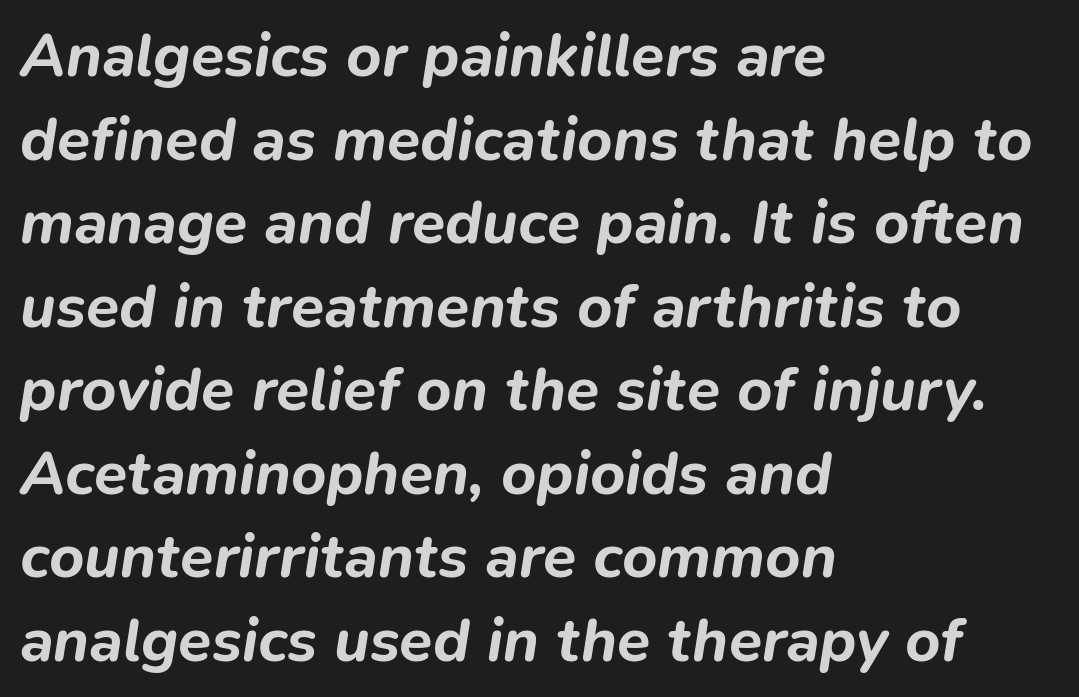
{"italic": "yes", "lean": "right", "slant_degrees": 9, "bold": "yes", "weight": "bold", "width": "normal", "stroke_contrast": "low", "x_height": "medium", "monospaced": "no", "underline": "no", "align": "left", "line_spacing": "normal", "line_spacing_ratio": 1.37, "letter_spacing": "normal", "letter_spacing_em": 0.0, "glyph_px": 61}
